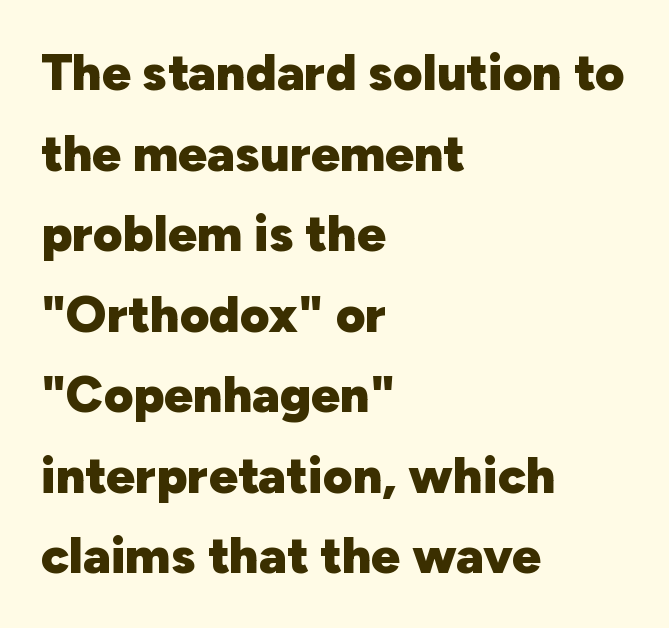
Q: Is the text bold? A: Yes.
Q: Is the text italic (slanted)? A: No, it is upright.
Q: Is the typeface a serif or a sans-serif typeface? A: Sans-serif.
Q: Is the text underlined? A: No.
Q: How is the paragraph aligned? A: Left-aligned.
Q: Is the spacing between letters normal or unusually wide? A: Normal.
Q: Is the spacing between lines tight, normal or loose? A: Normal.
Q: Width (condensed, normal, or wide)? A: Normal.
Q: Stroke contrast? A: Low.
Q: x-height? A: Medium.
Q: Monospaced? A: No.
